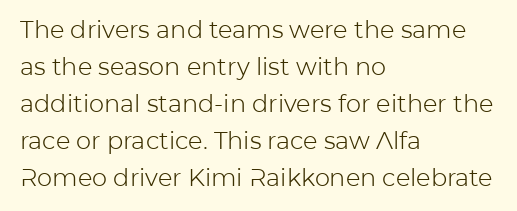
The image shows 24 px text type, upright; set left-aligned, normal line spacing (1.54x), normal letter spacing, not underlined.
